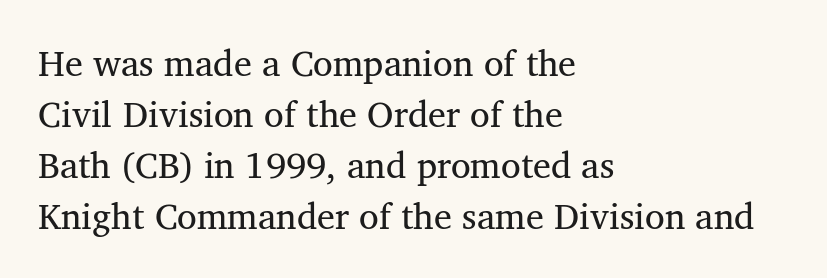
{"serif": "yes", "bold": "no", "weight": "regular", "width": "normal", "stroke_contrast": "medium", "x_height": "medium", "monospaced": "no", "underline": "no", "align": "left", "line_spacing": "normal", "line_spacing_ratio": 1.42, "letter_spacing": "normal", "letter_spacing_em": 0.0, "glyph_px": 36}
